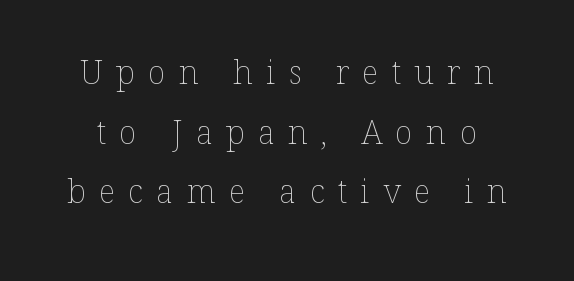
Is this a fixed-width face? No — the glyphs have proportional, varying widths. Type without underlining. Look at the tracking — it's clearly loosened, letters drifting apart. A typesetter would mark this as roman, not italic. Stroke mass is kept to a normal reading level or below.
